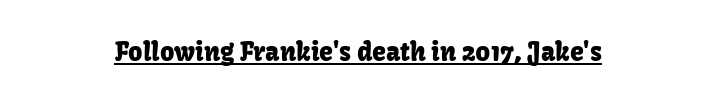
You can tell it's not italic because the verticals are truly vertical. Honestly, the letter spacing is just normal — you wouldn't notice it. Students, observe the line beneath the letters — that is underlining.
